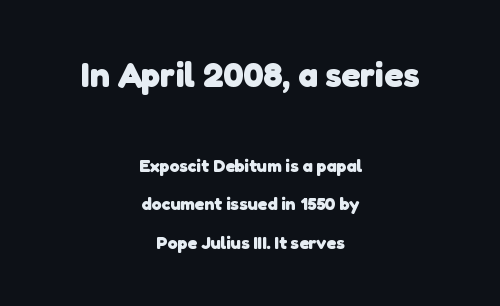
The image shows 35 px heavy sans-serif type; set centered, loose line spacing (2.12x), normal letter spacing, not underlined; the first (top) block is 1.94x larger; low stroke contrast and a medium x-height.
